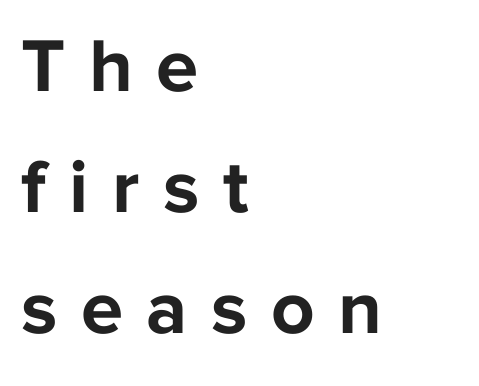
Q: Is the text bold? A: Yes.
Q: Is the text italic (slanted)? A: No, it is upright.
Q: Is the typeface a serif or a sans-serif typeface? A: Sans-serif.
Q: Is the text underlined? A: No.
Q: How is the paragraph aligned? A: Left-aligned.
Q: Is the spacing between letters normal or unusually wide? A: Unusually wide.
Q: Is the spacing between lines tight, normal or loose? A: Normal.
Q: Width (condensed, normal, or wide)? A: Normal.
Q: Stroke contrast? A: Low.
Q: x-height? A: Medium.
Q: Monospaced? A: No.
